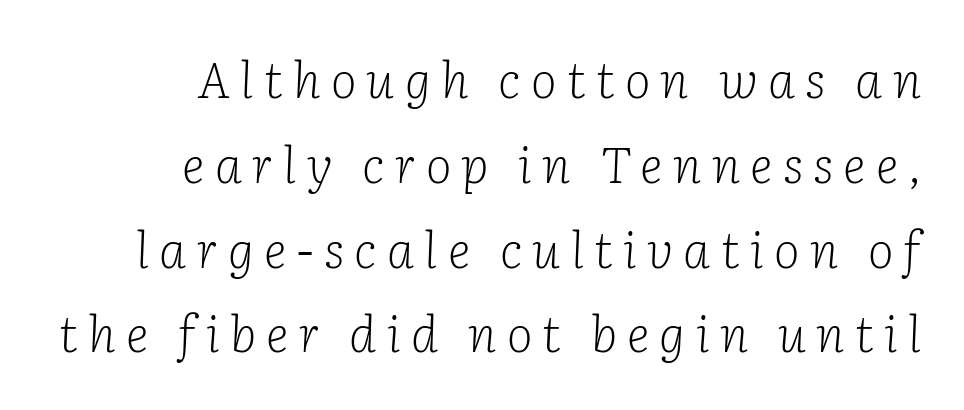
Varying glyph widths throughout — classic text-font behaviour. The text was rendered using a seriffed face with decorative stroke endings. Vertical stems look standard width or narrower in stroke. Descenders are the only things crossing below the line. The rag falls on the left side of this text block.
